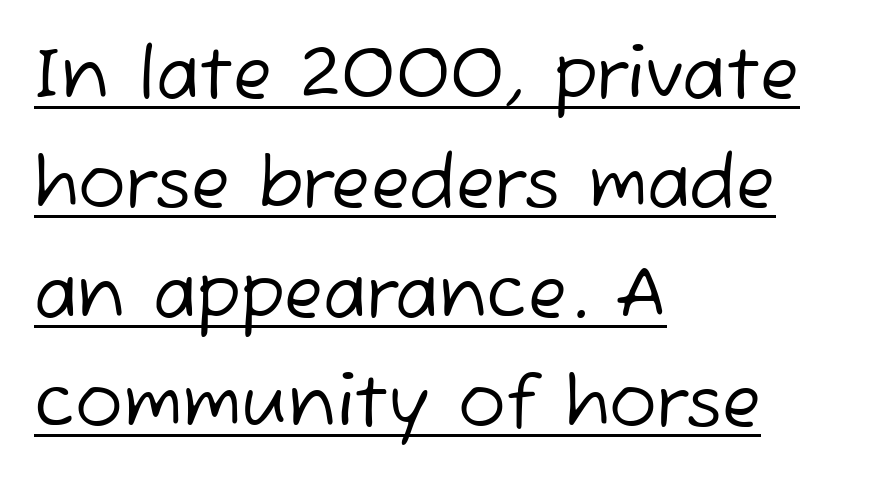
Q: Is the text bold? A: No.
Q: Is the typeface a serif or a sans-serif typeface? A: Sans-serif.
Q: Is the text underlined? A: Yes.
Q: How is the paragraph aligned? A: Left-aligned.
Q: Is the spacing between letters normal or unusually wide? A: Normal.
Q: Is the spacing between lines tight, normal or loose? A: Normal.
Q: Width (condensed, normal, or wide)? A: Normal.
Q: Stroke contrast? A: Low.
Q: x-height? A: Medium.
Q: Monospaced? A: No.
